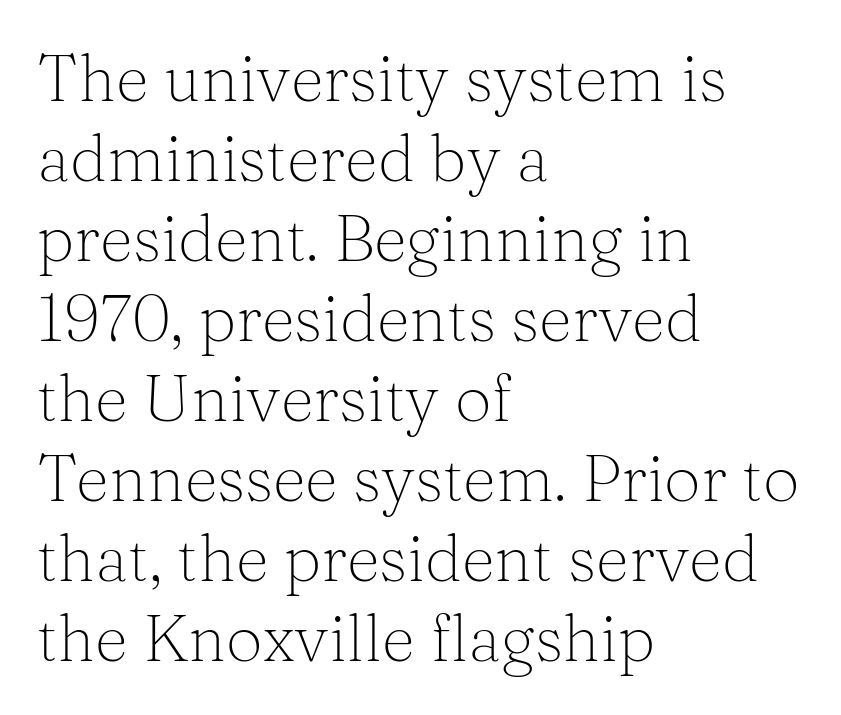
The image shows 65 px light serif type, upright; set left-aligned, line spacing 1.23x, normal letter spacing, not underlined; medium stroke contrast and a medium x-height.
